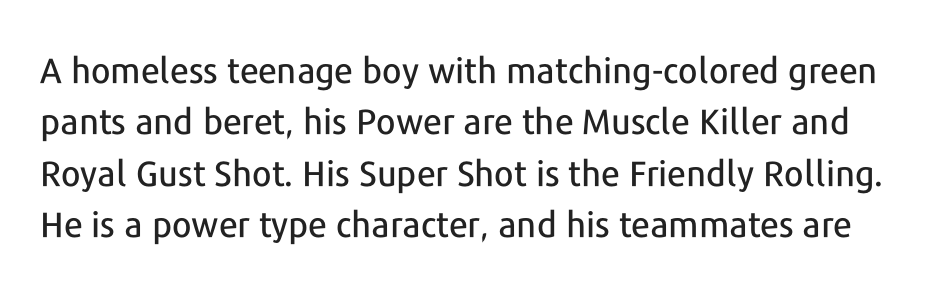
You could not count columns in this text — the font is proportionally spaced. Check where the strokes stop: nothing finishes them off — pure sans. Tracking value appears to be zero — textbook default spacing. Notice how the stems are strictly vertical — no italics here. Is there much room between lines? A standard amount, neither cramped nor airy. A clean baseline with only descenders dipping below it.
